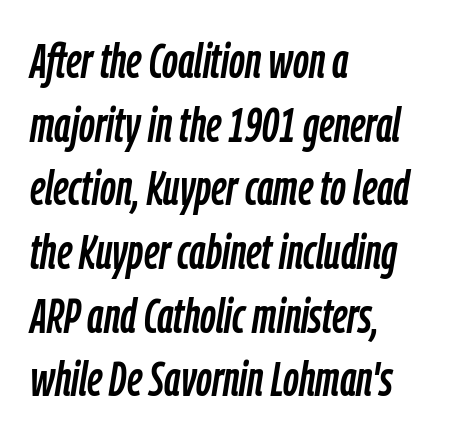
{"italic": "yes", "lean": "right", "slant_degrees": 9, "width": "condensed", "stroke_contrast": "low", "x_height": "medium", "monospaced": "no", "underline": "no", "align": "left", "line_spacing": "normal", "line_spacing_ratio": 1.3, "letter_spacing": "normal", "letter_spacing_em": 0.0, "glyph_px": 49}
